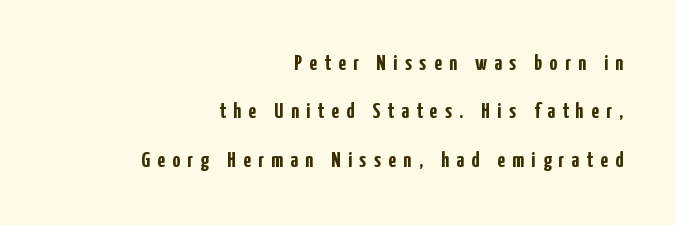
The image shows 22 px bold type, upright; set right-aligned, loose line spacing (2.2x), unusually wide letter spacing (+0.34 em), not underlined.
